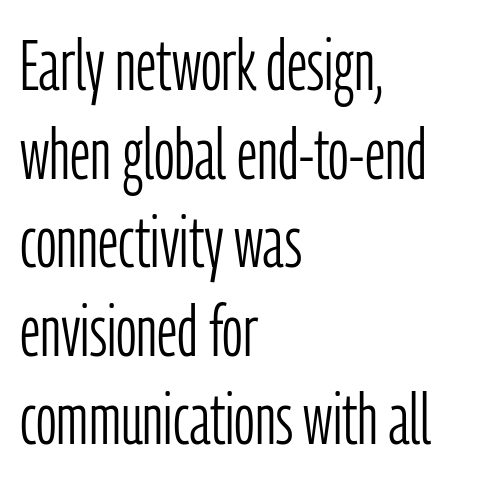
Q: Is the text bold? A: No.
Q: Is the text italic (slanted)? A: No, it is upright.
Q: Is the typeface a serif or a sans-serif typeface? A: Sans-serif.
Q: Is the text underlined? A: No.
Q: How is the paragraph aligned? A: Left-aligned.
Q: Is the spacing between letters normal or unusually wide? A: Normal.
Q: Width (condensed, normal, or wide)? A: Condensed.
Q: Stroke contrast? A: Low.
Q: x-height? A: Medium.
Q: Monospaced? A: No.
